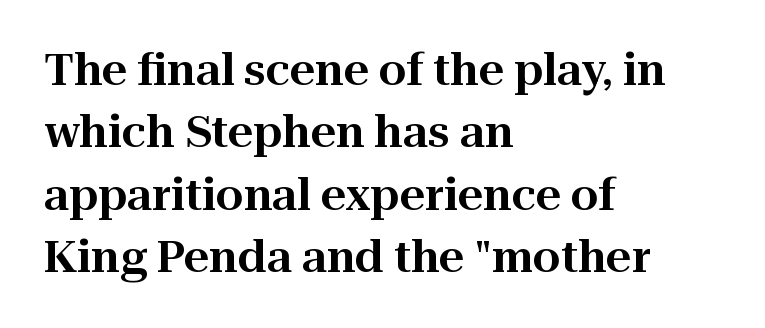
Q: Is the text italic (slanted)? A: No, it is upright.
Q: Is the typeface a serif or a sans-serif typeface? A: Serif.
Q: Is the text underlined? A: No.
Q: How is the paragraph aligned? A: Left-aligned.
Q: Is the spacing between letters normal or unusually wide? A: Normal.
Q: Is the spacing between lines tight, normal or loose? A: Normal.
Q: Width (condensed, normal, or wide)? A: Normal.
Q: Stroke contrast? A: High.
Q: x-height? A: Medium.
Q: Monospaced? A: No.
